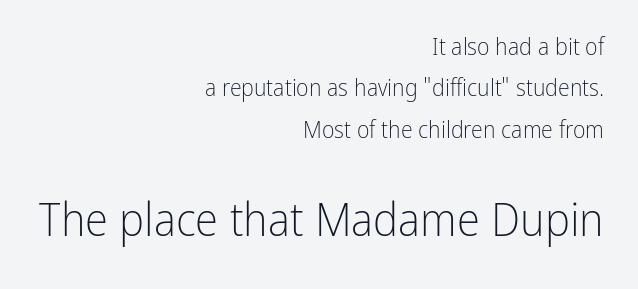
{"serif": "no", "italic": "no", "bold": "no", "weight": "light", "width": "condensed", "stroke_contrast": "low", "x_height": "medium", "monospaced": "no", "underline": "no", "align": "right", "line_spacing_ratio": 1.72, "letter_spacing": "normal", "letter_spacing_em": 0.0, "larger_block": "second", "size_ratio": 1.96, "glyph_px": 47}
